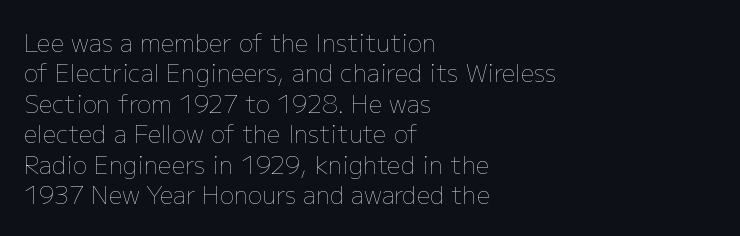
The image shows 24 px text type, upright; set left-aligned, normal line spacing (1.27x), normal letter spacing, not underlined.
